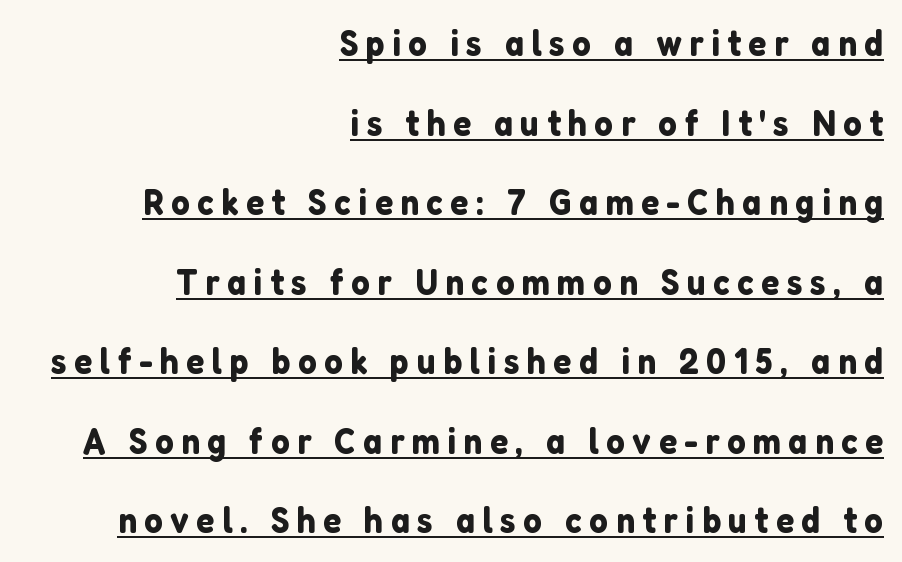
Q: Is the text italic (slanted)? A: No, it is upright.
Q: Is the typeface a serif or a sans-serif typeface? A: Sans-serif.
Q: Is the text underlined? A: Yes.
Q: How is the paragraph aligned? A: Right-aligned.
Q: Is the spacing between letters normal or unusually wide? A: Unusually wide.
Q: Is the spacing between lines tight, normal or loose? A: Loose.
Q: Width (condensed, normal, or wide)? A: Normal.
Q: Stroke contrast? A: Low.
Q: x-height? A: Medium.
Q: Monospaced? A: No.
